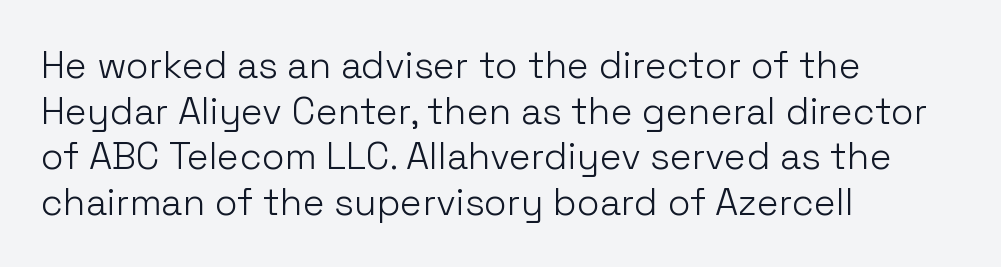
The image shows 37 px light sans-serif type, upright; set left-aligned, line spacing 1.23x, normal letter spacing, not underlined; low stroke contrast and a medium x-height.
